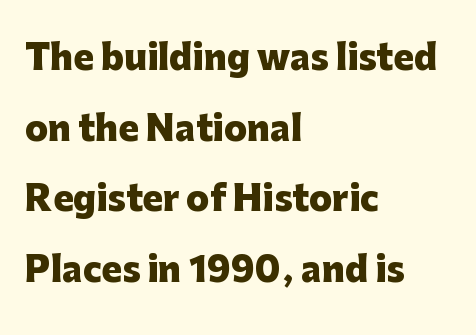
Stroke thickness is high; the sample reads as a true bold. The space beneath each line is pristine and unruled. The font family rendered here belongs to the sans-serif group. Rendered with straight, roman letterforms.
